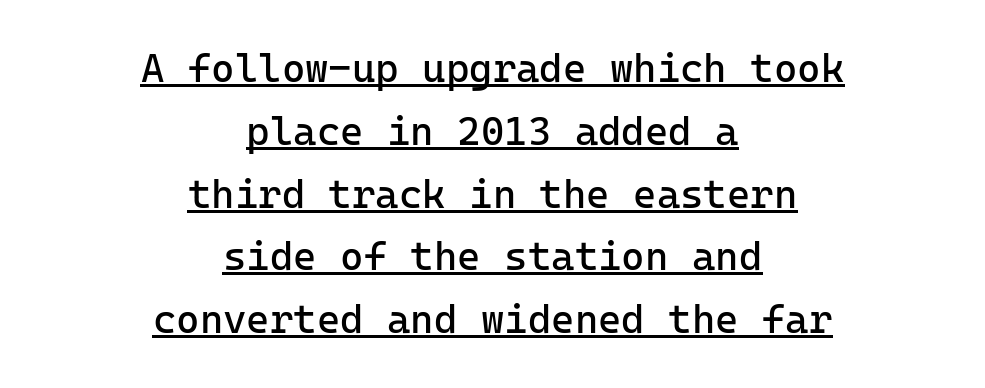
This is the regular roman posture of the typeface. The words here are underlined. No feet cap the strokes, marking this as sans-serif type. Weight: not bold — regular or lighter.
